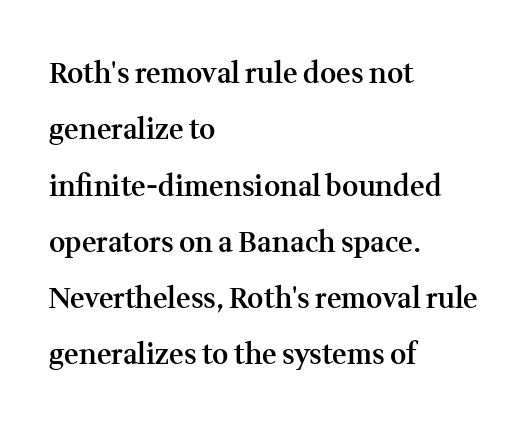
What weight is shown? A semibold, between regular and bold. Character widths vary here, with narrow letters taking less room than wide ones. Nobody drew a line under any word here. These lines stand farther apart than default settings would place them. I'd call this a serif setting — the letters wear small feet. Words appear dense and cohesive because spacing is normal.
